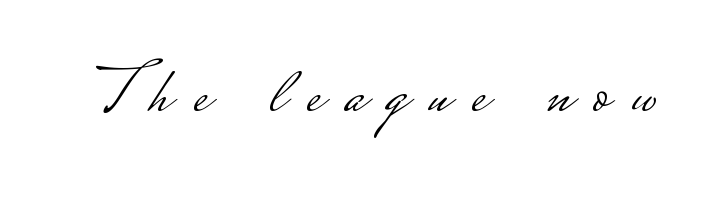
{"serif": "no", "bold": "no", "weight": "light", "width": "wide", "stroke_contrast": "low", "monospaced": "no", "underline": "no", "letter_spacing": "wide", "letter_spacing_em": 0.33, "glyph_px": 67}
